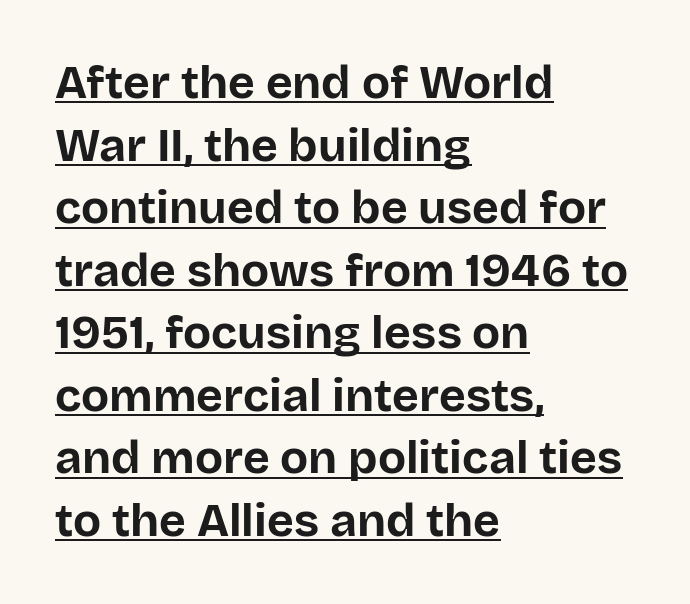
Q: Is the text bold? A: Yes.
Q: Is the text italic (slanted)? A: No, it is upright.
Q: Is the typeface a serif or a sans-serif typeface? A: Sans-serif.
Q: Is the text underlined? A: Yes.
Q: How is the paragraph aligned? A: Left-aligned.
Q: Is the spacing between letters normal or unusually wide? A: Normal.
Q: Is the spacing between lines tight, normal or loose? A: Normal.
Q: Width (condensed, normal, or wide)? A: Normal.
Q: Stroke contrast? A: Low.
Q: x-height? A: Large.
Q: Monospaced? A: No.
